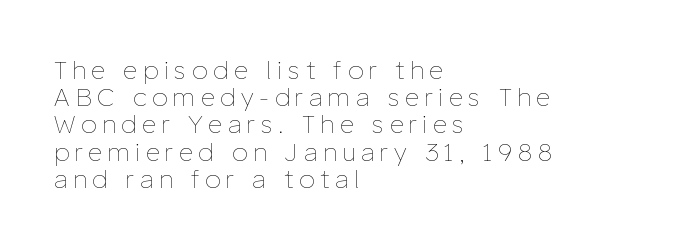
{"italic": "no", "bold": "no", "underline": "no", "align": "left", "line_spacing": "tight", "line_spacing_ratio": 1.09, "letter_spacing": "wide", "letter_spacing_em": 0.23, "glyph_px": 25}
